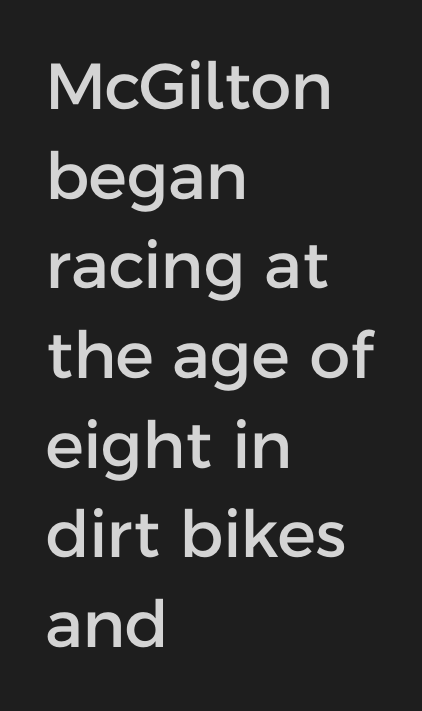
{"serif": "no", "italic": "no", "width": "normal", "stroke_contrast": "low", "x_height": "medium", "monospaced": "no", "underline": "no", "align": "left", "line_spacing": "normal", "line_spacing_ratio": 1.38, "letter_spacing": "normal", "letter_spacing_em": 0.0, "glyph_px": 65}
